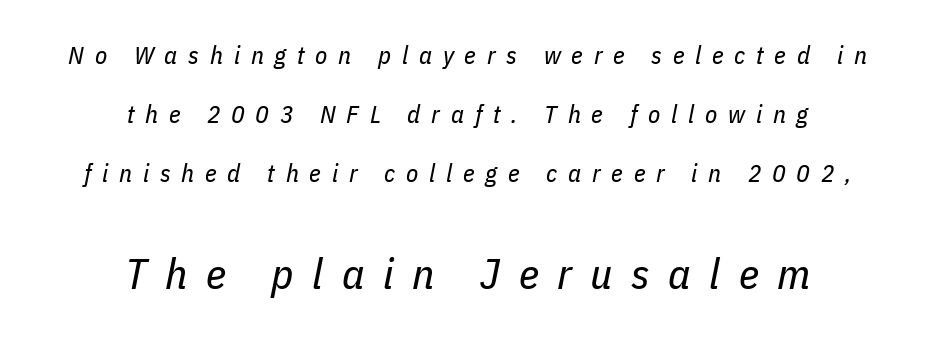
Q: Is the text bold? A: No.
Q: Is the text italic (slanted)? A: Yes, it leans right by about 11 degrees.
Q: Is the text underlined? A: No.
Q: How is the paragraph aligned? A: Centered.
Q: Is the spacing between letters normal or unusually wide? A: Unusually wide.
Q: Is the spacing between lines tight, normal or loose? A: Loose.
Q: Which block of text is set in a larger size, the first (top) or the second (bottom)? A: The second (bottom) one.
Q: Width (condensed, normal, or wide)? A: Condensed.
Q: Stroke contrast? A: Low.
Q: x-height? A: Medium.
Q: Monospaced? A: No.
